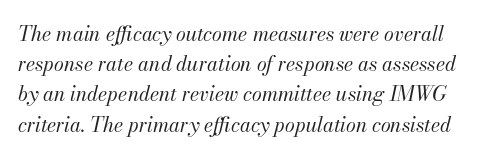
Q: Is the text bold? A: No.
Q: Is the text italic (slanted)? A: Yes, it leans right by about 13 degrees.
Q: Is the text underlined? A: No.
Q: Is the spacing between letters normal or unusually wide? A: Normal.
Q: Is the spacing between lines tight, normal or loose? A: Normal.
